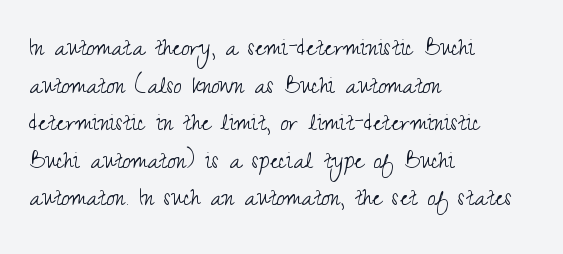
{"serif": "no", "italic": "no", "bold": "no", "weight": "light", "width": "condensed", "stroke_contrast": "medium", "x_height": "small", "monospaced": "no", "underline": "no", "align": "left", "line_spacing": "normal", "line_spacing_ratio": 1.34, "letter_spacing": "normal", "letter_spacing_em": 0.0, "glyph_px": 28}
